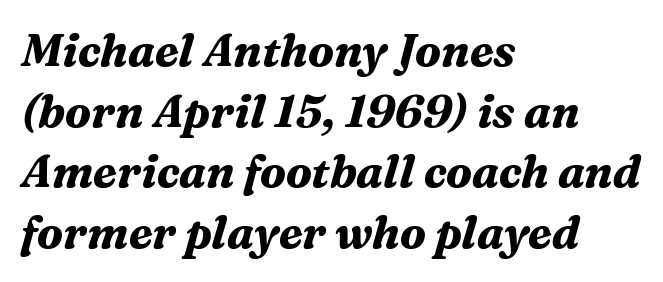
Q: Is the text bold? A: Yes.
Q: Is the text italic (slanted)? A: Yes, it leans right by about 16 degrees.
Q: Is the typeface a serif or a sans-serif typeface? A: Serif.
Q: Is the text underlined? A: No.
Q: How is the paragraph aligned? A: Left-aligned.
Q: Is the spacing between letters normal or unusually wide? A: Normal.
Q: Is the spacing between lines tight, normal or loose? A: Normal.
Q: Width (condensed, normal, or wide)? A: Normal.
Q: Stroke contrast? A: Medium.
Q: x-height? A: Medium.
Q: Monospaced? A: No.
